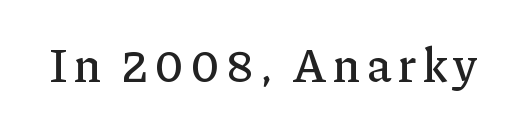
This sample has the flowing, uneven cadence of proportional lettering. Each letter's strokes conclude with small projecting serifs. Every character sits straight up, as roman type does. Just letters on the line, the space beneath them empty.
